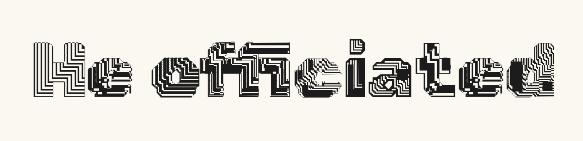
{"italic": "no", "width": "normal", "x_height": "medium", "monospaced": "no", "underline": "no", "letter_spacing": "normal", "letter_spacing_em": 0.0, "glyph_px": 78}
